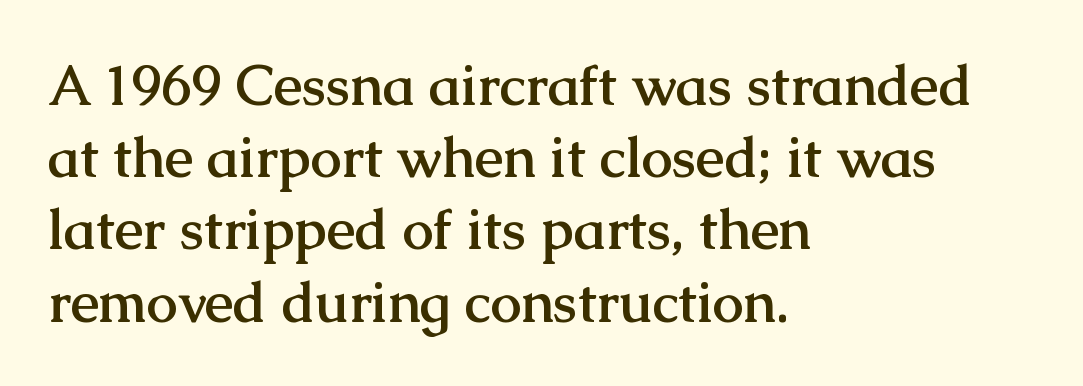
The image shows 56 px semibold serif type, upright; set left-aligned, normal line spacing (1.29x), normal letter spacing, not underlined; medium stroke contrast and a medium x-height.
